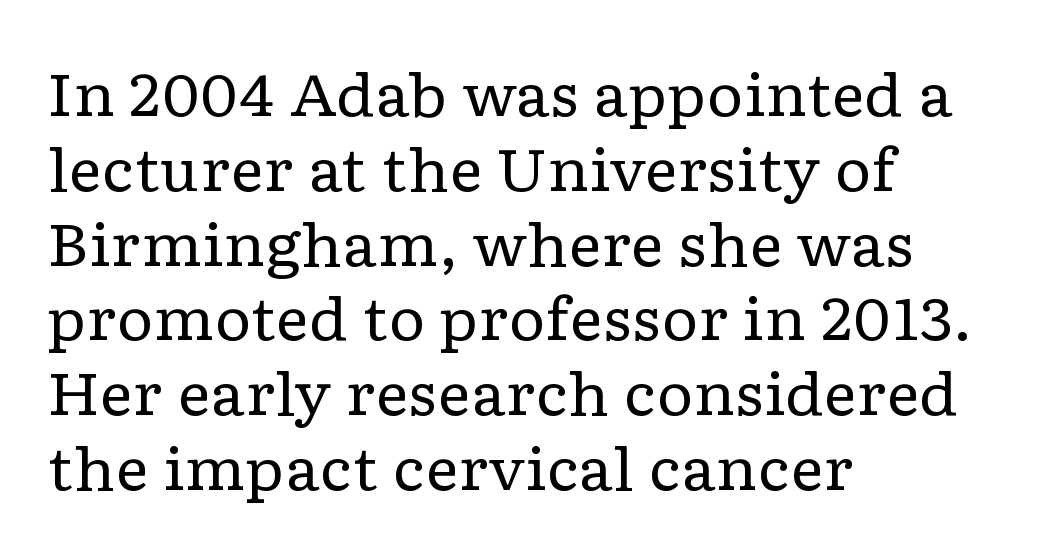
Look at the tracking — it's just the regular setting, nothing added. Observe the serifs anchoring each vertical stroke in this sample. Type without underlining. Counters stay open thanks to moderate or lighter strokes. The lines in this sample share a left origin and differ only in where they stop. Honestly, the row spacing looks completely unremarkable.
